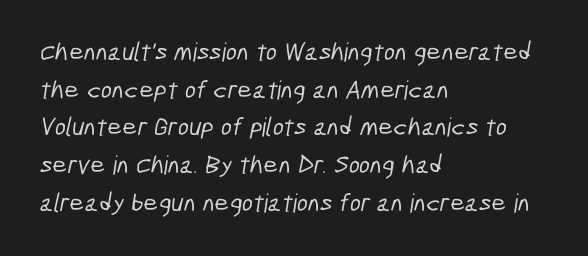
The image shows 26 px text type; set left-aligned, normal line spacing (1.45x), normal letter spacing, not underlined.
